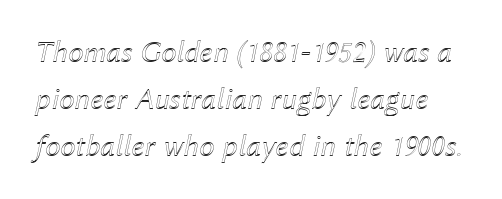
{"italic": "yes", "lean": "right", "slant_degrees": 12, "width": "normal", "x_height": "medium", "monospaced": "no", "underline": "no", "line_spacing": "normal", "line_spacing_ratio": 1.52, "letter_spacing": "normal", "letter_spacing_em": 0.0, "glyph_px": 31}
